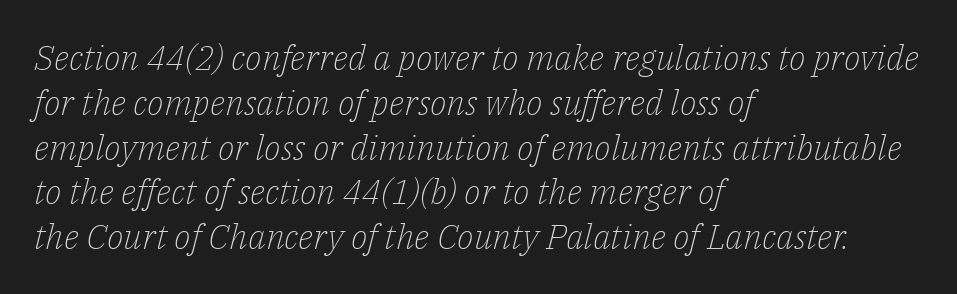
{"serif": "yes", "italic": "yes", "lean": "right", "slant_degrees": 14, "bold": "no", "weight": "light", "width": "normal", "stroke_contrast": "low", "x_height": "medium", "monospaced": "no", "underline": "no", "align": "left", "line_spacing": "normal", "line_spacing_ratio": 1.28, "letter_spacing": "normal", "letter_spacing_em": 0.0, "glyph_px": 35}
